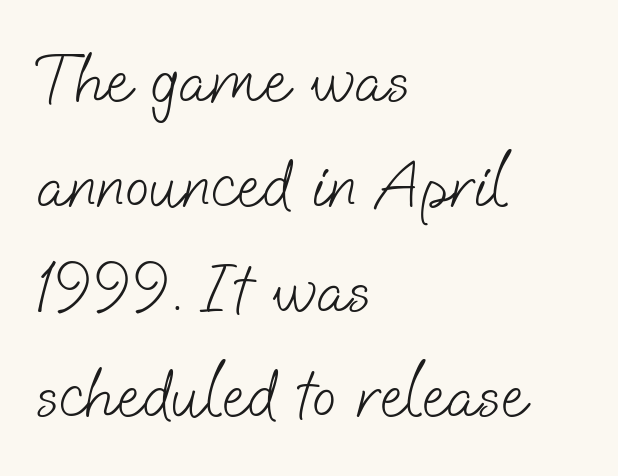
The image shows 71 px light sans-serif type; set left-aligned, normal line spacing (1.48x), normal letter spacing, not underlined; low stroke contrast and a small x-height.
